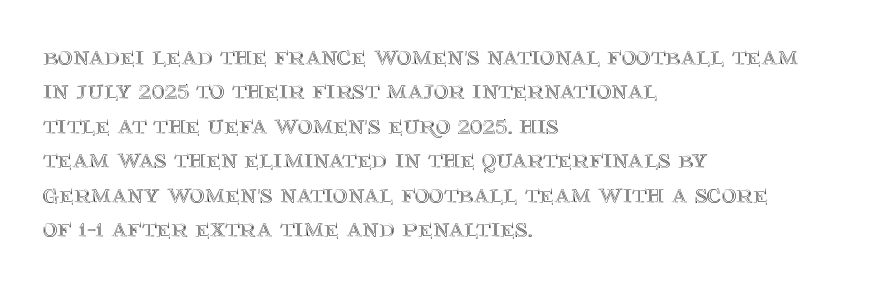
The image shows 28 px text type, upright; set left-aligned, line spacing 1.23x, normal letter spacing, not underlined; a large x-height.
